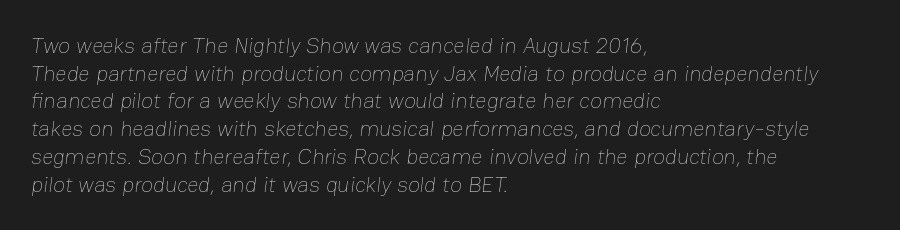
{"bold": "no", "underline": "no", "align": "left", "line_spacing": "normal", "line_spacing_ratio": 1.26, "letter_spacing": "normal", "letter_spacing_em": 0.0, "glyph_px": 22}
